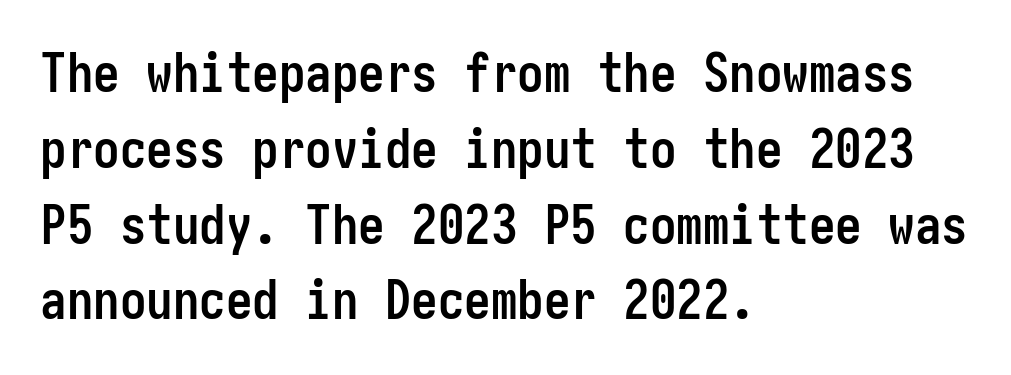
Q: Is the text bold? A: Yes.
Q: Is the text italic (slanted)? A: No, it is upright.
Q: Is the typeface a serif or a sans-serif typeface? A: Sans-serif.
Q: Is the text underlined? A: No.
Q: How is the paragraph aligned? A: Left-aligned.
Q: Is the spacing between letters normal or unusually wide? A: Normal.
Q: Is the spacing between lines tight, normal or loose? A: Normal.
Q: Width (condensed, normal, or wide)? A: Condensed.
Q: Stroke contrast? A: Low.
Q: x-height? A: Medium.
